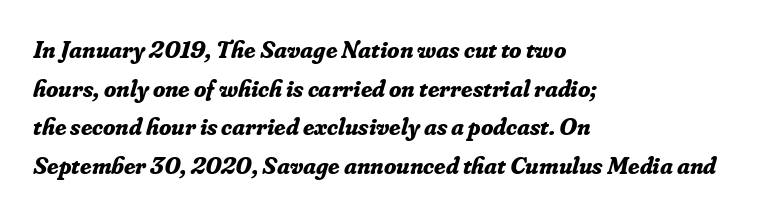
Q: Is the text bold? A: Yes.
Q: Is the text italic (slanted)? A: Yes, it leans right by about 16 degrees.
Q: Is the text underlined? A: No.
Q: How is the paragraph aligned? A: Left-aligned.
Q: Is the spacing between letters normal or unusually wide? A: Normal.
Q: Is the spacing between lines tight, normal or loose? A: Normal.
